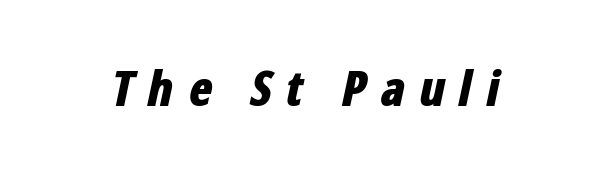
The image shows 49 px bold, condensed type, italic (leaning right); set unusually wide letter spacing (+0.27 em), not underlined; low stroke contrast and a medium x-height.
